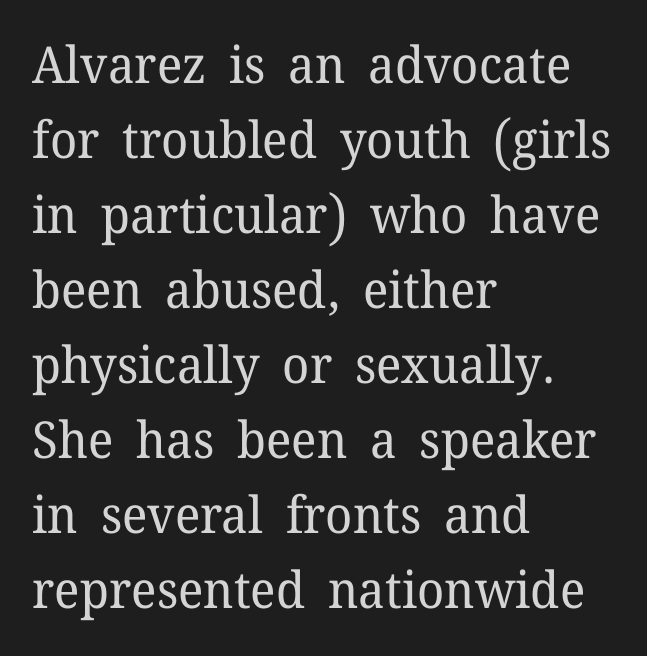
The image shows 51 px regular-weight serif type, upright; set left-aligned, normal line spacing (1.47x), normal letter spacing, not underlined; low stroke contrast and a medium x-height.
